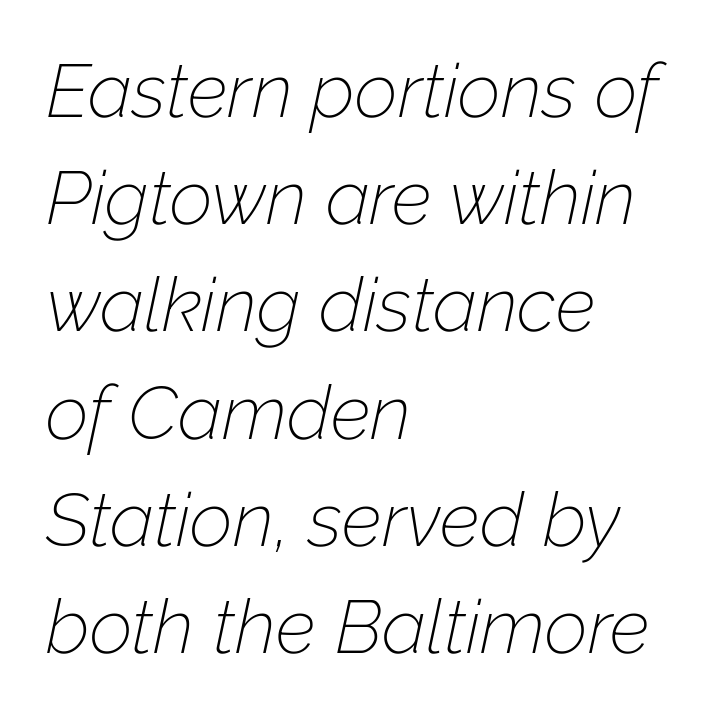
Q: Is the text bold? A: No.
Q: Is the text italic (slanted)? A: Yes, it leans right by about 12 degrees.
Q: Is the text underlined? A: No.
Q: How is the paragraph aligned? A: Left-aligned.
Q: Is the spacing between letters normal or unusually wide? A: Normal.
Q: Is the spacing between lines tight, normal or loose? A: Normal.
Q: Width (condensed, normal, or wide)? A: Normal.
Q: Stroke contrast? A: Low.
Q: x-height? A: Medium.
Q: Monospaced? A: No.
